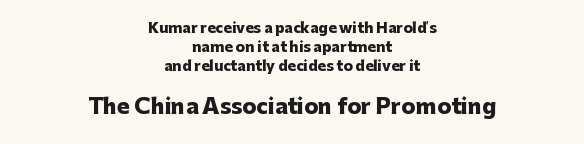
The image shows 21 px bold type, upright; set centered, normal line spacing (1.37x), normal letter spacing, not underlined; the second (bottom) block is 1.5x larger.
